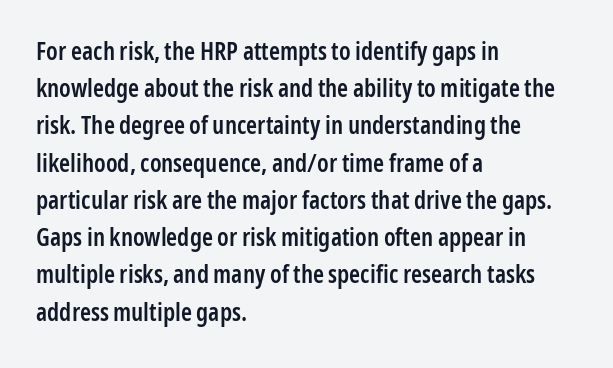
Normally led — the rows are evenly, conventionally spaced. Strokes here are thickened, but only to semibold level. Tracking value appears to be zero — textbook default spacing. A roman cut, with each character standing at attention. Teacher's note: observe the even left margin — that is flush-left alignment.
